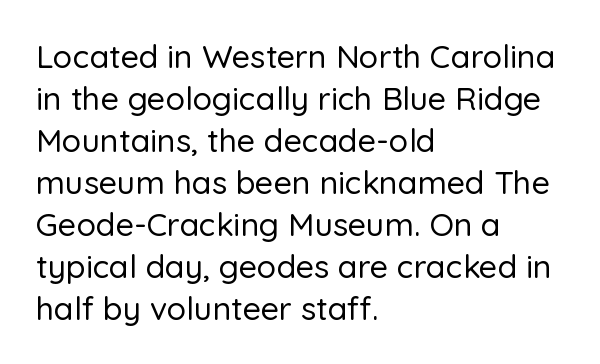
Q: Is the text italic (slanted)? A: No, it is upright.
Q: Is the typeface a serif or a sans-serif typeface? A: Sans-serif.
Q: Is the text underlined? A: No.
Q: How is the paragraph aligned? A: Left-aligned.
Q: Is the spacing between letters normal or unusually wide? A: Normal.
Q: Is the spacing between lines tight, normal or loose? A: Normal.
Q: Width (condensed, normal, or wide)? A: Normal.
Q: Stroke contrast? A: Low.
Q: x-height? A: Medium.
Q: Monospaced? A: No.
